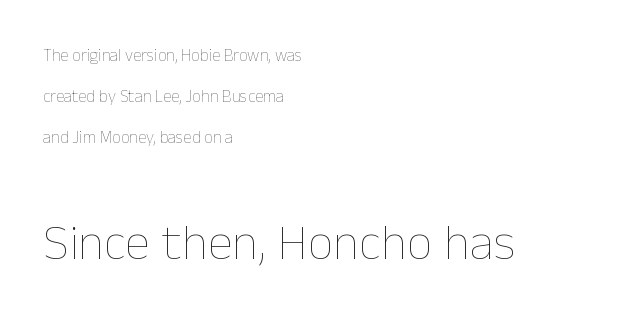
{"italic": "no", "bold": "no", "weight": "thin", "width": "normal", "stroke_contrast": "low", "x_height": "medium", "monospaced": "no", "underline": "no", "align": "left", "line_spacing": "loose", "line_spacing_ratio": 2.42, "letter_spacing": "normal", "letter_spacing_em": 0.0, "larger_block": "second", "size_ratio": 3.0, "glyph_px": 51}
